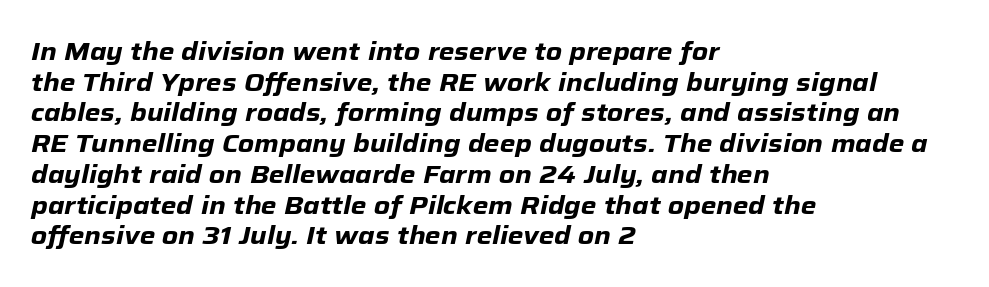
Q: Is the text bold? A: Yes.
Q: Is the text italic (slanted)? A: Yes, it leans right by about 12 degrees.
Q: Is the text underlined? A: No.
Q: How is the paragraph aligned? A: Left-aligned.
Q: Is the spacing between letters normal or unusually wide? A: Normal.
